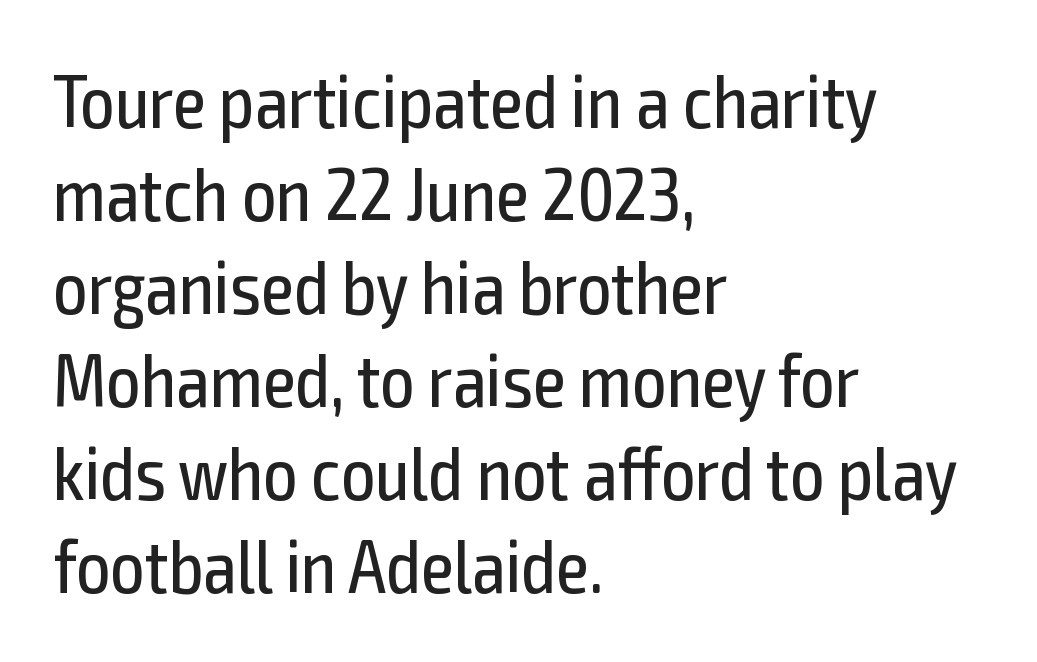
The image shows 75 px regular-weight, condensed sans-serif type, upright; set left-aligned, line spacing 1.24x, normal letter spacing, not underlined; a medium x-height.
